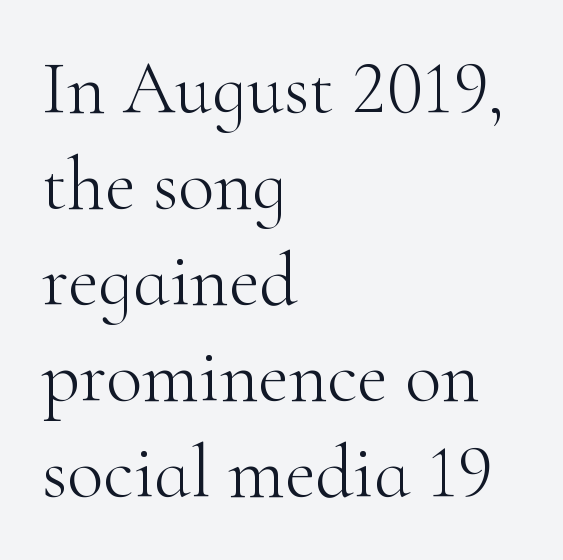
Q: Is the text bold? A: No.
Q: Is the text italic (slanted)? A: No, it is upright.
Q: Is the typeface a serif or a sans-serif typeface? A: Serif.
Q: Is the text underlined? A: No.
Q: How is the paragraph aligned? A: Left-aligned.
Q: Is the spacing between letters normal or unusually wide? A: Normal.
Q: Is the spacing between lines tight, normal or loose? A: Normal.
Q: Width (condensed, normal, or wide)? A: Normal.
Q: Stroke contrast? A: High.
Q: x-height? A: Small.
Q: Monospaced? A: No.
